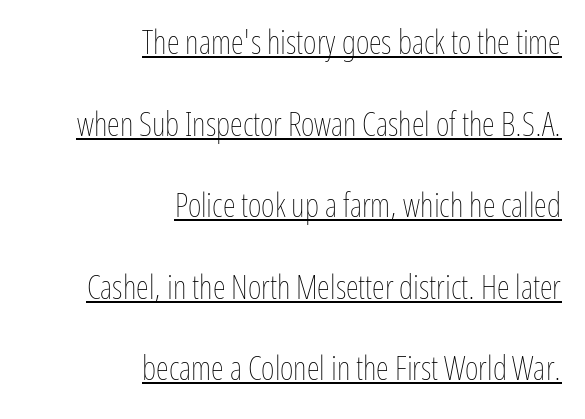
Varying glyph widths throughout — classic text-font behaviour. Summary of weight: not heavy and not bold. Rows of type keep a wide berth in the vertical direction. Decoration check: the copy is underlined. The lines in this sample share a right terminus and differ only in where they begin. Quick note: not italic, upright.
